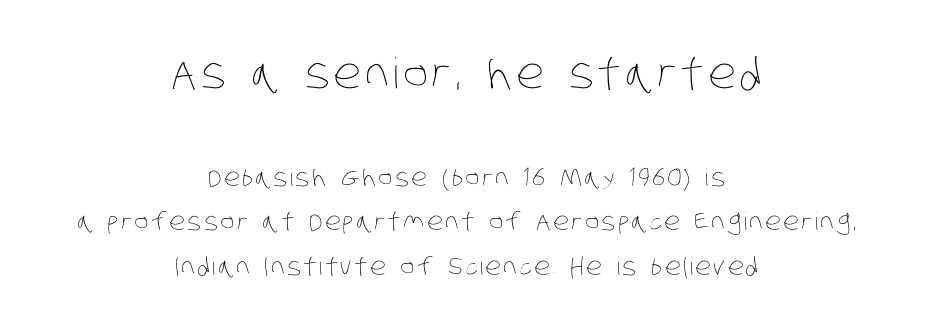
Q: Is the text bold? A: No.
Q: Is the text underlined? A: No.
Q: How is the paragraph aligned? A: Centered.
Q: Which block of text is set in a larger size, the first (top) or the second (bottom)? A: The first (top) one.
Q: Width (condensed, normal, or wide)? A: Condensed.
Q: Stroke contrast? A: Low.
Q: x-height? A: Large.
Q: Monospaced? A: No.
